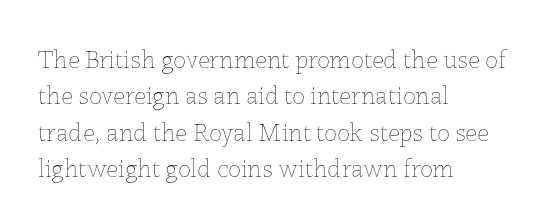
Short and long lines alike share a common starting point at left. The typeface has the unassuming heft of standard copy or less. Is the letter spacing exaggerated? No — it looks like the ordinary default. Has an underline been added? It has not. Posture: vertical.
